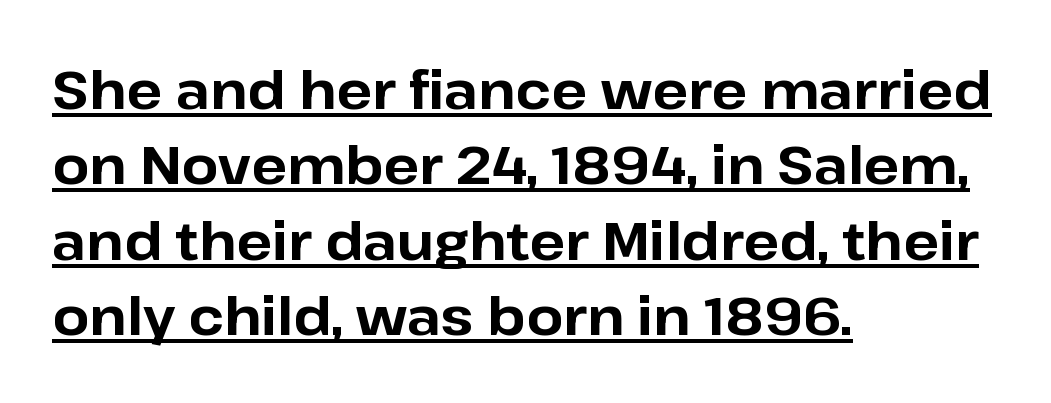
Character widths vary here, with narrow letters taking less room than wide ones. Regular leading. Is the letter spacing exaggerated? No — it looks like the ordinary default. In terms of posture, this sample is upright.
